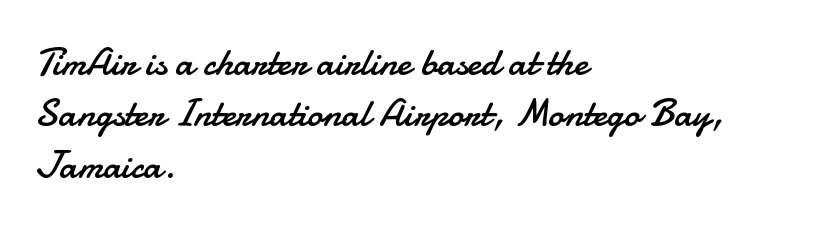
Weight: not bold — regular or lighter. The rendering anchors every line to the left-hand side. Glance below the letters and you will spot only blank space.
